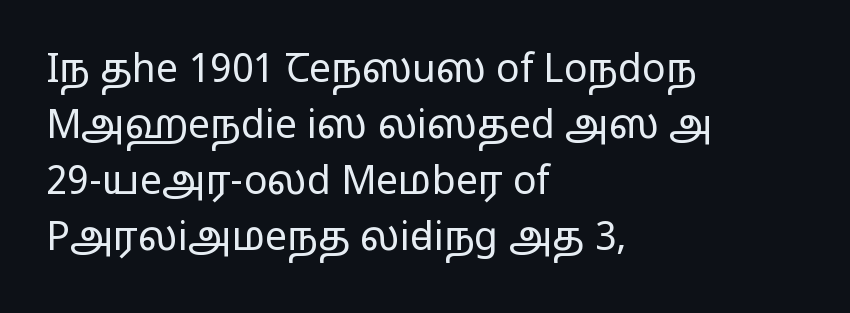
{"serif": "no", "italic": "no", "bold": "no", "weight": "regular", "width": "wide", "stroke_contrast": "low", "x_height": "medium", "monospaced": "no", "underline": "no", "align": "left", "line_spacing": "normal", "line_spacing_ratio": 1.44, "letter_spacing": "normal", "letter_spacing_em": 0.0, "glyph_px": 39}
